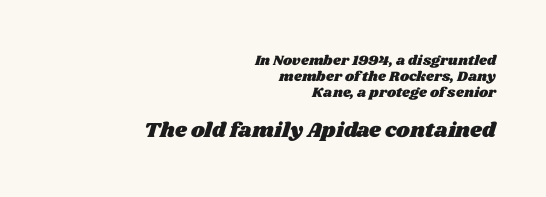
The image shows 21 px text type; set right-aligned, tight line spacing (1.14x), normal letter spacing, not underlined; the second (bottom) block is 1.5x larger.
